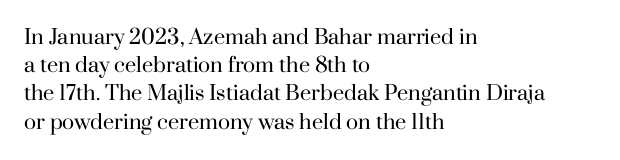
The image shows 20 px text type, upright; set left-aligned, normal line spacing (1.41x), normal letter spacing, not underlined.
